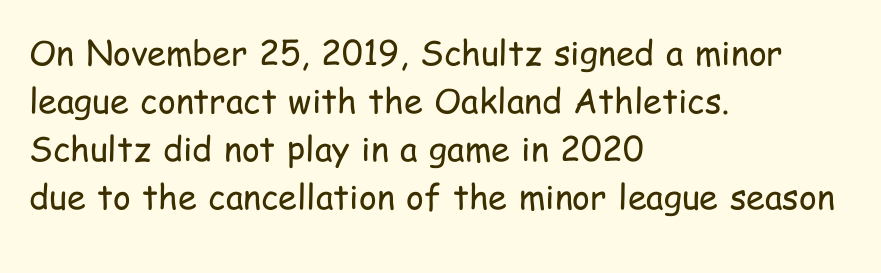
The image shows 34 px regular-weight, condensed sans-serif type, upright; set left-aligned, normal line spacing (1.41x), normal letter spacing, not underlined; low stroke contrast and a medium x-height.
